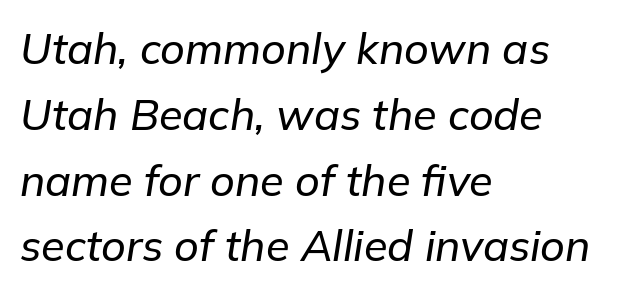
{"italic": "yes", "lean": "right", "slant_degrees": 9, "width": "normal", "stroke_contrast": "low", "x_height": "medium", "monospaced": "no", "underline": "no", "align": "left", "line_spacing": "normal", "line_spacing_ratio": 1.53, "letter_spacing": "normal", "letter_spacing_em": 0.0, "glyph_px": 43}
